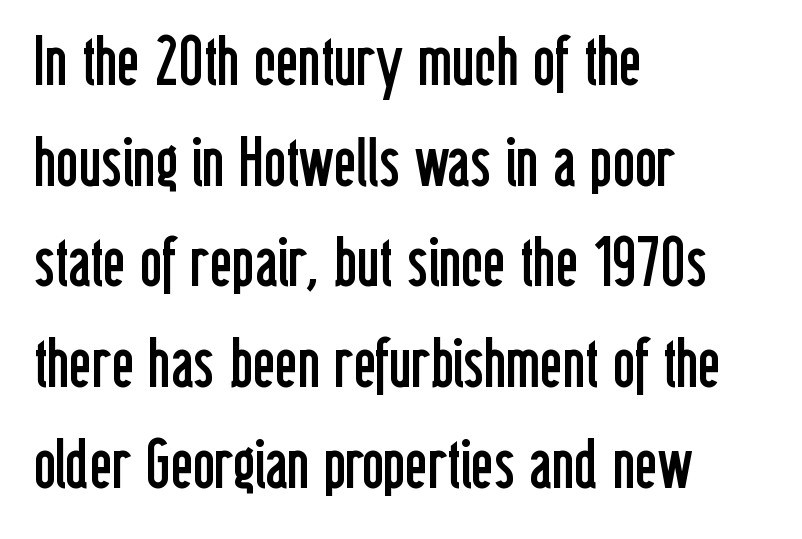
The image shows 68 px regular-weight, condensed sans-serif type, upright; set left-aligned, normal line spacing (1.48x), normal letter spacing, not underlined; low stroke contrast and a medium x-height.
